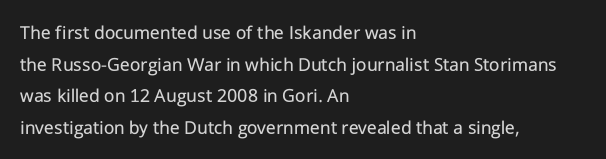
The image shows 20 px text type, upright; set left-aligned, normal line spacing (1.58x), normal letter spacing, not underlined.
